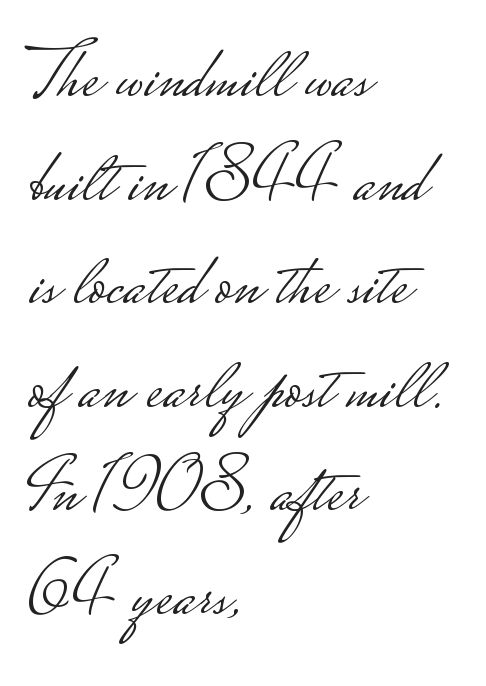
Q: Is the text bold? A: No.
Q: Is the text italic (slanted)? A: Yes.
Q: Is the typeface a serif or a sans-serif typeface? A: Sans-serif.
Q: Is the text underlined? A: No.
Q: How is the paragraph aligned? A: Left-aligned.
Q: Is the spacing between letters normal or unusually wide? A: Normal.
Q: Is the spacing between lines tight, normal or loose? A: Normal.
Q: Width (condensed, normal, or wide)? A: Wide.
Q: Stroke contrast? A: Low.
Q: Monospaced? A: No.
